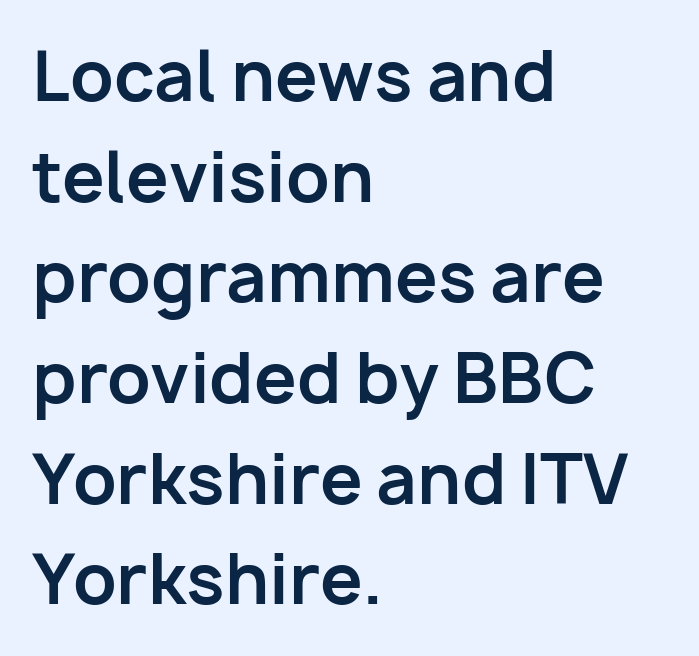
Q: Is the text bold? A: Yes.
Q: Is the text italic (slanted)? A: No, it is upright.
Q: Is the typeface a serif or a sans-serif typeface? A: Sans-serif.
Q: Is the text underlined? A: No.
Q: How is the paragraph aligned? A: Left-aligned.
Q: Is the spacing between letters normal or unusually wide? A: Normal.
Q: Is the spacing between lines tight, normal or loose? A: Normal.
Q: Width (condensed, normal, or wide)? A: Normal.
Q: Stroke contrast? A: Low.
Q: x-height? A: Medium.
Q: Monospaced? A: No.
